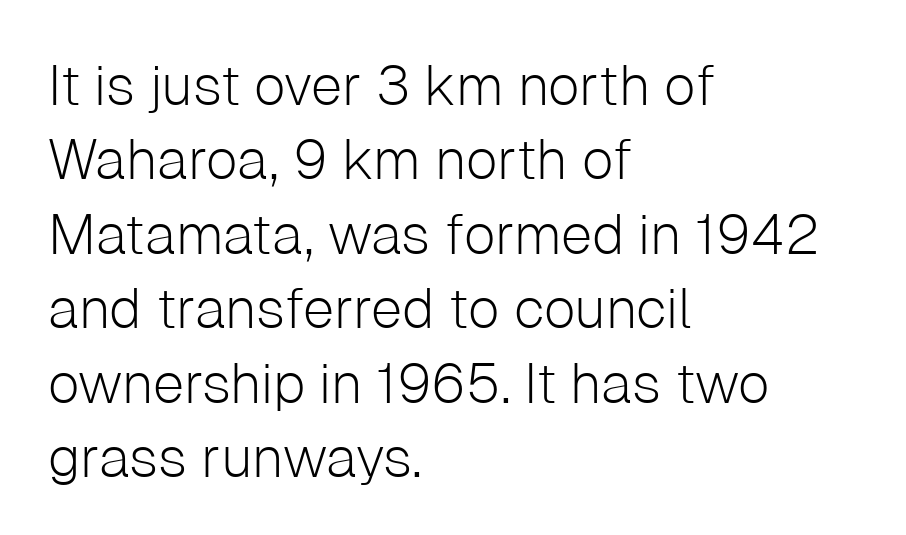
Q: Is the text bold? A: No.
Q: Is the text italic (slanted)? A: No, it is upright.
Q: Is the typeface a serif or a sans-serif typeface? A: Sans-serif.
Q: Is the text underlined? A: No.
Q: How is the paragraph aligned? A: Left-aligned.
Q: Is the spacing between letters normal or unusually wide? A: Normal.
Q: Is the spacing between lines tight, normal or loose? A: Normal.
Q: Width (condensed, normal, or wide)? A: Normal.
Q: Stroke contrast? A: Low.
Q: x-height? A: Medium.
Q: Monospaced? A: No.
